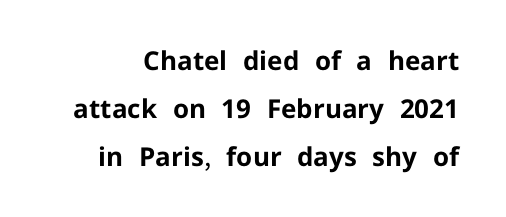
Has an underline been added? It has not. The face used here has the dense, thick strokes of a bold. Nothing unusual about the tracking: characters are spaced as the font intends. Every character sits straight up, as roman type does.
